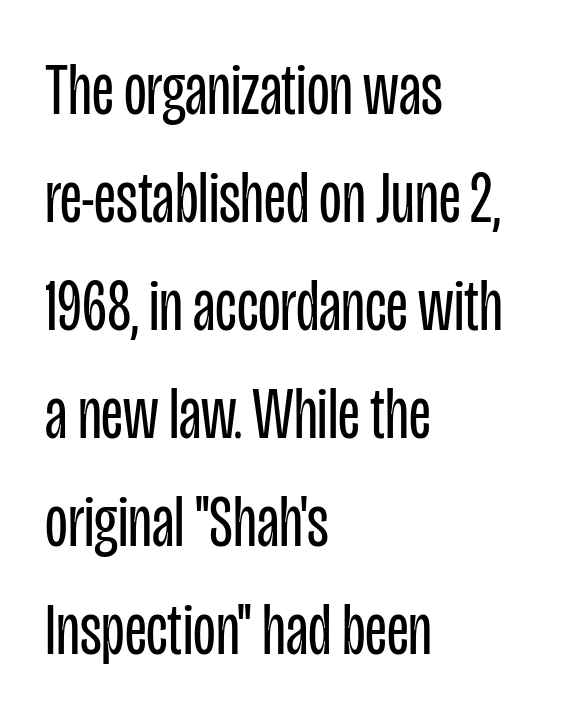
Q: Is the text bold? A: No.
Q: Is the text italic (slanted)? A: No, it is upright.
Q: Is the typeface a serif or a sans-serif typeface? A: Sans-serif.
Q: Is the text underlined? A: No.
Q: How is the paragraph aligned? A: Left-aligned.
Q: Is the spacing between letters normal or unusually wide? A: Normal.
Q: Is the spacing between lines tight, normal or loose? A: Normal.
Q: Width (condensed, normal, or wide)? A: Condensed.
Q: Stroke contrast? A: Low.
Q: x-height? A: Large.
Q: Monospaced? A: No.
